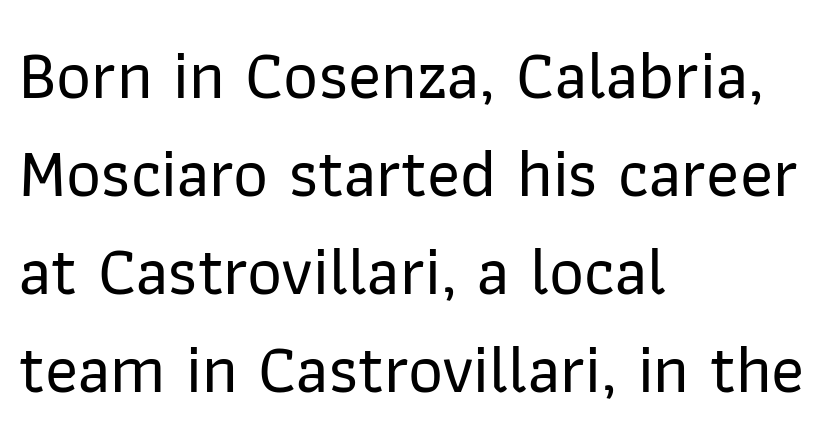
The designer left line spacing at the default. When letters stand straight like this, we call the style roman or upright. A typesetter would call this proportional, since set widths differ per character. The zone under the glyphs is completely vacant.
